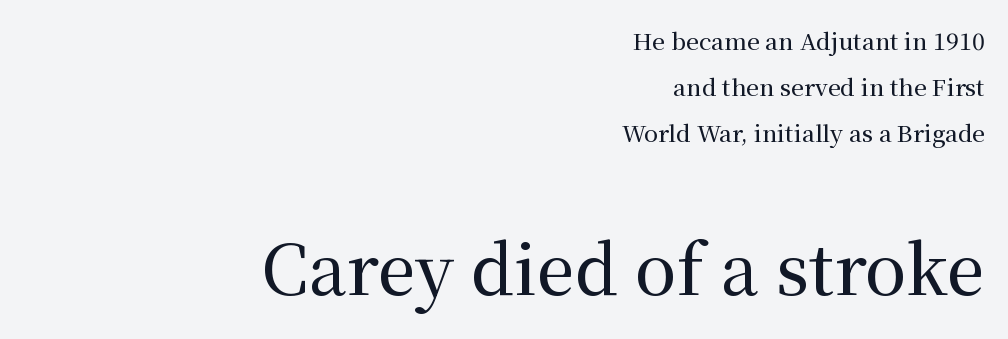
The characters display serif detailing at their extremities. Here the glyphs are tracked normally, forming tight word shapes. If you squint, the bottom block still reads clearly — it's the larger of the two. The compositor pushed each line to the right boundary. Here the designer chose a conventional face with non-uniform glyph widths. The string is rendered with underlining switched off.
